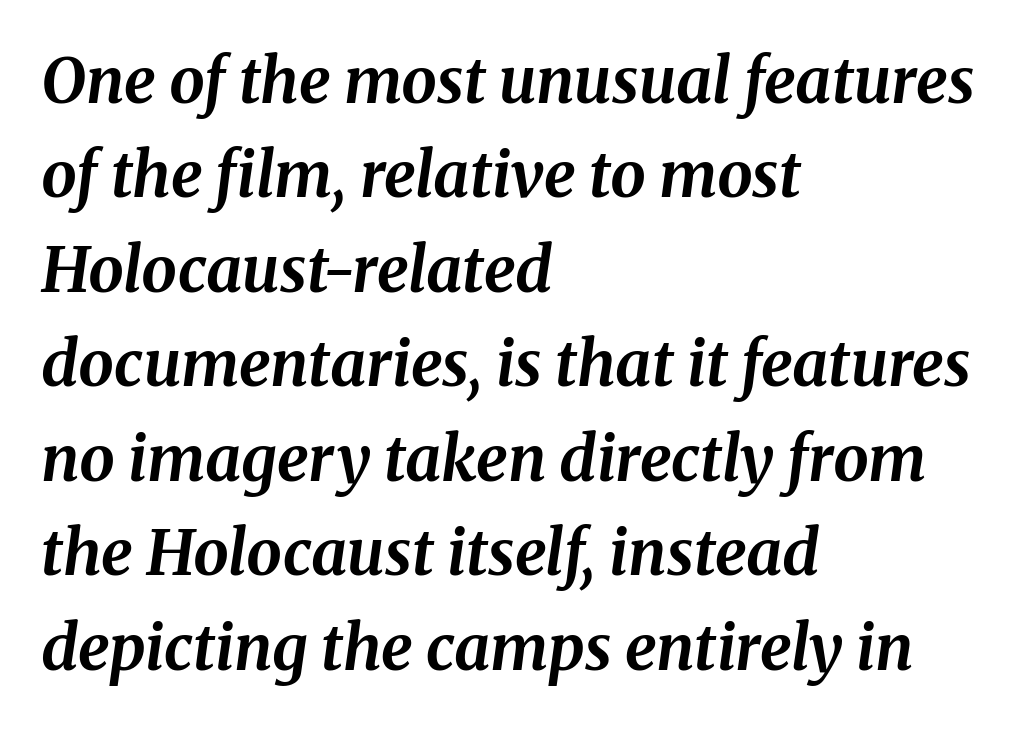
Q: Is the text bold? A: Yes.
Q: Is the text italic (slanted)? A: Yes, it leans right by about 8 degrees.
Q: Is the text underlined? A: No.
Q: How is the paragraph aligned? A: Left-aligned.
Q: Is the spacing between letters normal or unusually wide? A: Normal.
Q: Is the spacing between lines tight, normal or loose? A: Normal.
Q: Width (condensed, normal, or wide)? A: Normal.
Q: Stroke contrast? A: Medium.
Q: x-height? A: Medium.
Q: Monospaced? A: No.
